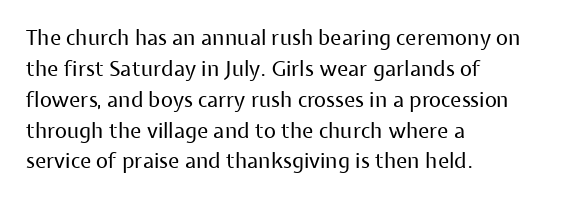
Q: Is the text bold? A: No.
Q: Is the text italic (slanted)? A: No, it is upright.
Q: Is the text underlined? A: No.
Q: How is the paragraph aligned? A: Left-aligned.
Q: Is the spacing between letters normal or unusually wide? A: Normal.
Q: Is the spacing between lines tight, normal or loose? A: Normal.
